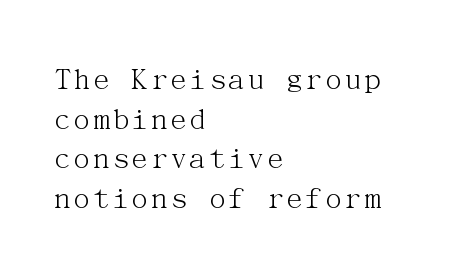
The image shows 33 px light serif type, upright; set left-aligned, line spacing 1.2x, normal letter spacing, not underlined; medium stroke contrast and a medium x-height.
